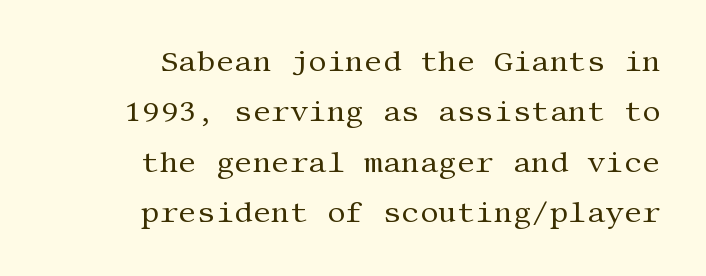
Q: Is the text bold? A: No.
Q: Is the text italic (slanted)? A: No, it is upright.
Q: Is the typeface a serif or a sans-serif typeface? A: Serif.
Q: Is the text underlined? A: No.
Q: How is the paragraph aligned? A: Right-aligned.
Q: Is the spacing between letters normal or unusually wide? A: Normal.
Q: Width (condensed, normal, or wide)? A: Normal.
Q: Stroke contrast? A: Medium.
Q: x-height? A: Large.
